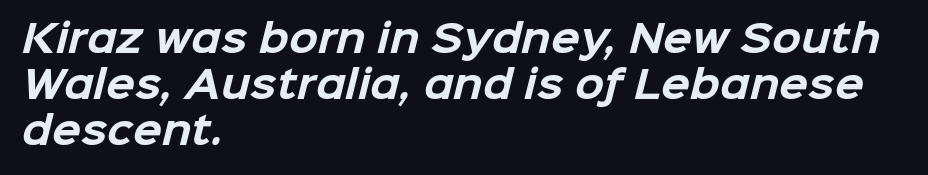
{"serif": "no", "bold": "yes", "weight": "bold", "width": "normal", "stroke_contrast": "low", "x_height": "medium", "monospaced": "no", "underline": "no", "align": "left", "line_spacing_ratio": 1.21, "letter_spacing": "normal", "letter_spacing_em": 0.0, "glyph_px": 38}
